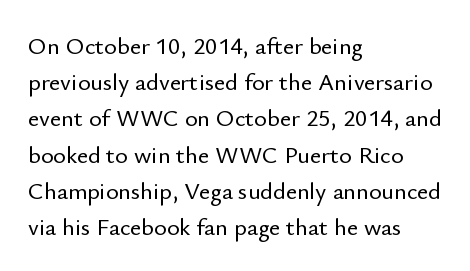
Q: Is the text italic (slanted)? A: No, it is upright.
Q: Is the text underlined? A: No.
Q: How is the paragraph aligned? A: Left-aligned.
Q: Is the spacing between letters normal or unusually wide? A: Normal.
Q: Is the spacing between lines tight, normal or loose? A: Normal.
